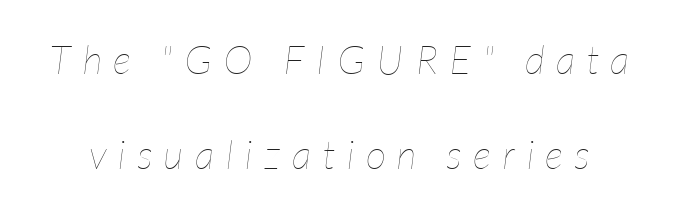
Q: Is the text bold? A: No.
Q: Is the text italic (slanted)? A: Yes, it leans right by about 7 degrees.
Q: Is the text underlined? A: No.
Q: Is the spacing between letters normal or unusually wide? A: Unusually wide.
Q: Is the spacing between lines tight, normal or loose? A: Loose.
Q: Width (condensed, normal, or wide)? A: Condensed.
Q: Stroke contrast? A: Low.
Q: x-height? A: Medium.
Q: Monospaced? A: No.
